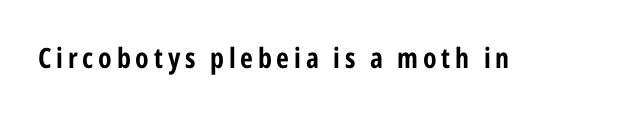
Q: Is the text bold? A: Yes.
Q: Is the text italic (slanted)? A: No, it is upright.
Q: Is the typeface a serif or a sans-serif typeface? A: Sans-serif.
Q: Is the text underlined? A: No.
Q: Width (condensed, normal, or wide)? A: Condensed.
Q: Stroke contrast? A: Low.
Q: x-height? A: Medium.
Q: Monospaced? A: No.
